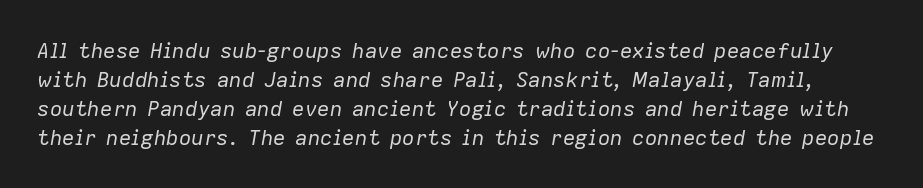
{"italic": "yes", "lean": "right", "slant_degrees": 9, "bold": "no", "underline": "no", "line_spacing": "normal", "line_spacing_ratio": 1.38, "letter_spacing": "normal", "letter_spacing_em": 0.0, "glyph_px": 21}
